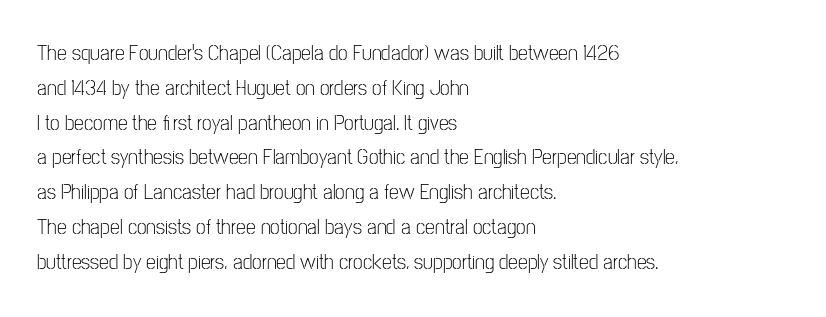
All the whitespace from short lines collects on the right. No extra tracking has been applied to these lines. Characters remain perfectly vertical along every line. The space beneath each line is pristine and unruled. Vertical stems look standard width or narrower in stroke.
